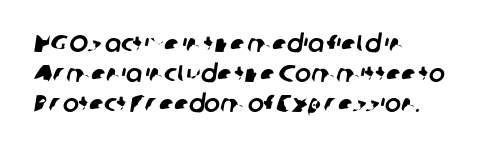
Each new line begins a customary step beneath the previous one. This rendering features lettering with no underline. This rendering uses left alignment, leaving the right contour irregular. How are the letters spaced? Ordinarily, with no added tracking.
